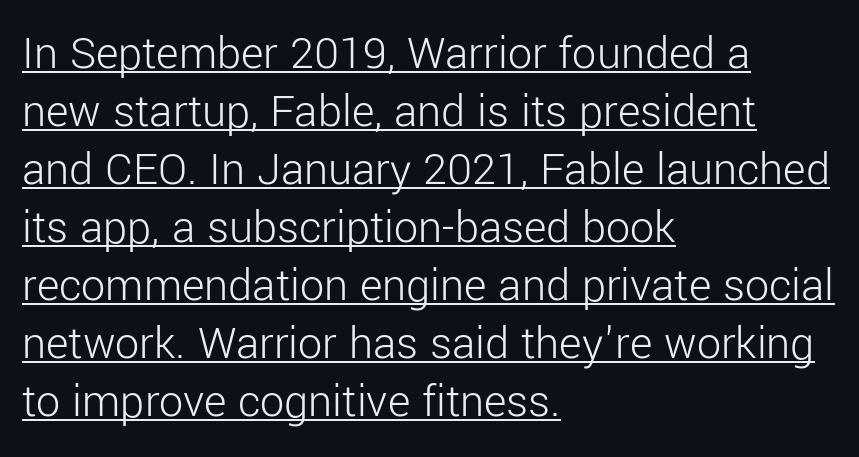
Unlike italic type, these characters show no tilt at all. Somebody hit Ctrl+U on this one — the words are underlined. These lines are composed in type without serifs. Teacher's note: observe the even left margin — that is flush-left alignment. Unbolded letterforms with no extra heft.
